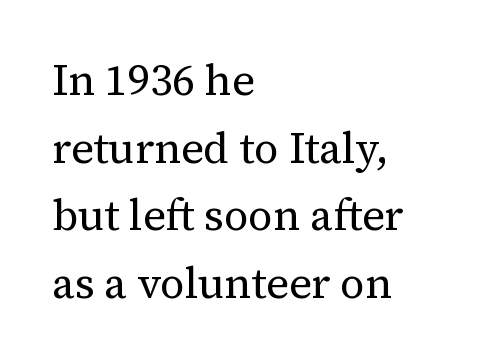
The image shows 43 px regular-weight serif type, upright; set left-aligned, normal line spacing (1.57x), normal letter spacing, not underlined; medium stroke contrast and a medium x-height.
